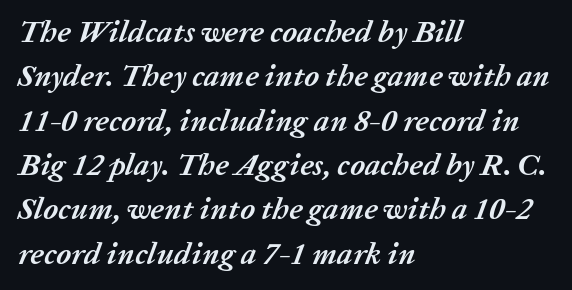
{"italic": "yes", "lean": "right", "slant_degrees": 20, "bold": "yes", "weight": "semibold", "width": "normal", "stroke_contrast": "low", "x_height": "medium", "monospaced": "no", "underline": "no", "align": "left", "line_spacing": "normal", "line_spacing_ratio": 1.43, "letter_spacing": "normal", "letter_spacing_em": 0.0, "glyph_px": 31}
